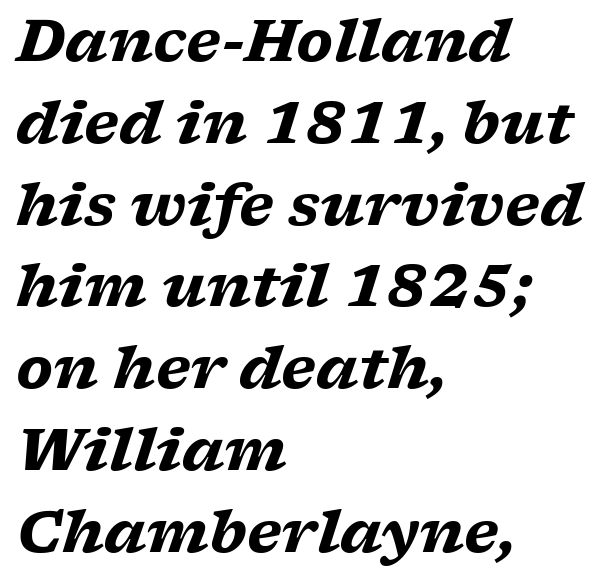
Q: Is the text bold? A: Yes.
Q: Is the text italic (slanted)? A: Yes, it leans right by about 17 degrees.
Q: Is the typeface a serif or a sans-serif typeface? A: Serif.
Q: Is the text underlined? A: No.
Q: How is the paragraph aligned? A: Left-aligned.
Q: Is the spacing between letters normal or unusually wide? A: Normal.
Q: Is the spacing between lines tight, normal or loose? A: Normal.
Q: Width (condensed, normal, or wide)? A: Wide.
Q: Stroke contrast? A: Low.
Q: x-height? A: Medium.
Q: Monospaced? A: No.
